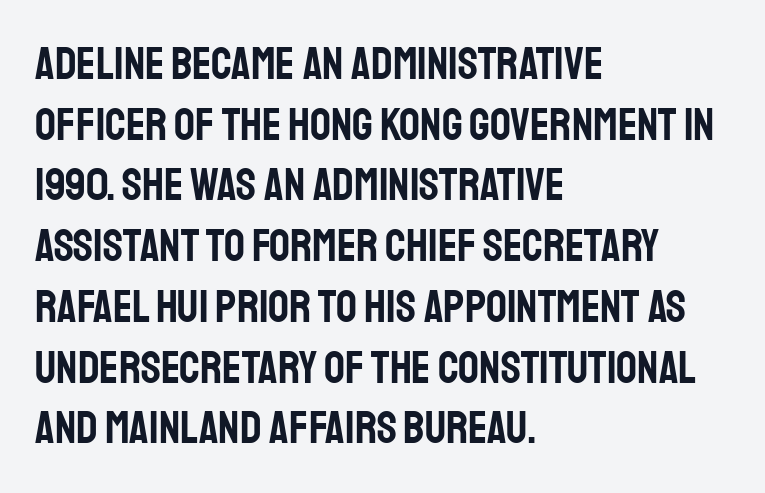
{"serif": "no", "italic": "no", "width": "condensed", "stroke_contrast": "low", "x_height": "large", "monospaced": "no", "underline": "no", "align": "left", "line_spacing": "normal", "line_spacing_ratio": 1.32, "letter_spacing": "normal", "letter_spacing_em": 0.0, "glyph_px": 46}
